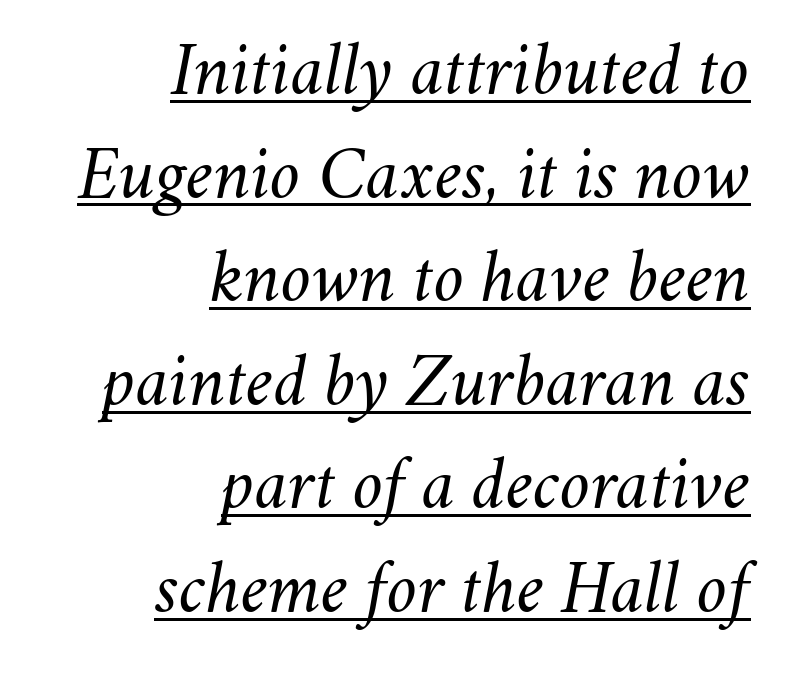
{"italic": "yes", "lean": "right", "slant_degrees": 11, "bold": "no", "weight": "regular", "width": "normal", "stroke_contrast": "medium", "x_height": "small", "monospaced": "no", "underline": "yes", "align": "right", "line_spacing": "normal", "line_spacing_ratio": 1.4, "letter_spacing": "normal", "letter_spacing_em": 0.0, "glyph_px": 74}
